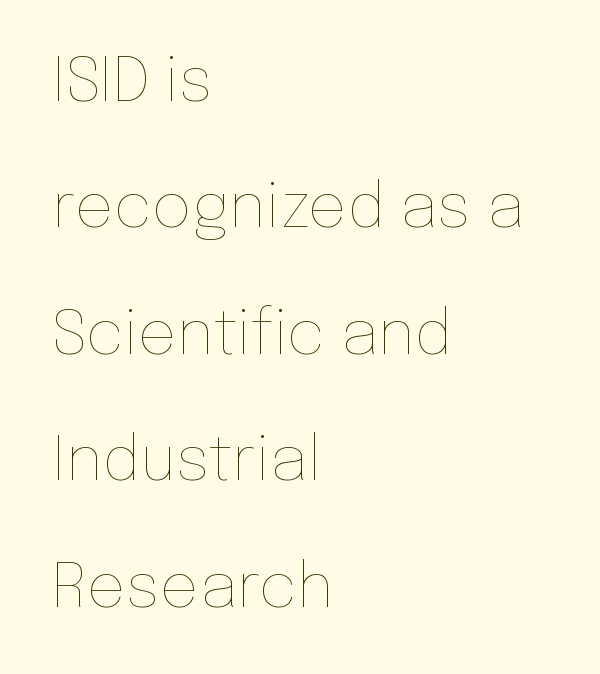
The image shows 62 px thin type, upright; set left-aligned, loose line spacing (2.04x), normal letter spacing, not underlined; low stroke contrast and a medium x-height.
